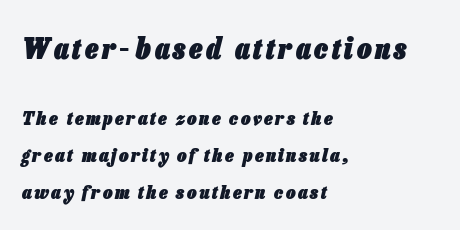
Q: Is the text bold? A: Yes.
Q: Is the text italic (slanted)? A: Yes, it leans right by about 13 degrees.
Q: Is the text underlined? A: No.
Q: How is the paragraph aligned? A: Left-aligned.
Q: Is the spacing between lines tight, normal or loose? A: Loose.
Q: Which block of text is set in a larger size, the first (top) or the second (bottom)? A: The first (top) one.
Q: Width (condensed, normal, or wide)? A: Condensed.
Q: Stroke contrast? A: Low.
Q: x-height? A: Medium.
Q: Monospaced? A: No.
